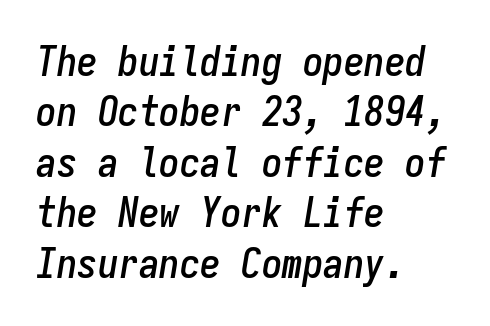
{"italic": "yes", "lean": "right", "slant_degrees": 9, "width": "condensed", "stroke_contrast": "low", "x_height": "medium", "monospaced": "yes", "underline": "no", "align": "left", "line_spacing_ratio": 1.23, "letter_spacing": "normal", "letter_spacing_em": 0.0, "glyph_px": 41}
